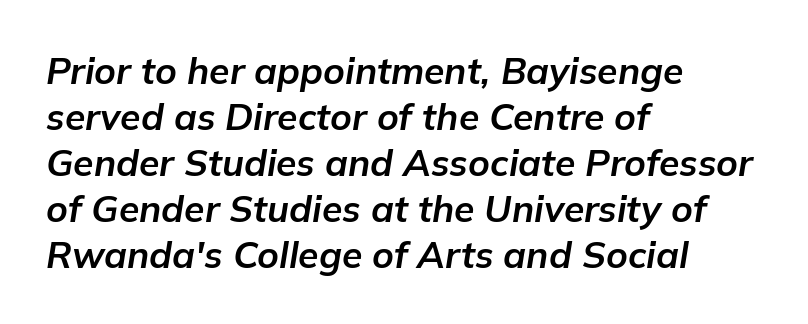
The image shows 37 px bold type, italic (leaning right); set left-aligned, line spacing 1.24x, normal letter spacing, not underlined; low stroke contrast and a medium x-height.
